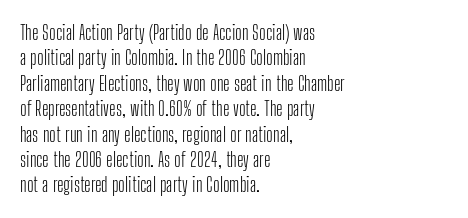
The rows are spaced the way most documents space them. Weight: in the light-to-regular range. Each word holds together tightly as a unit, with standard inter-letter gaps. Nobody drew a line under any word here.
